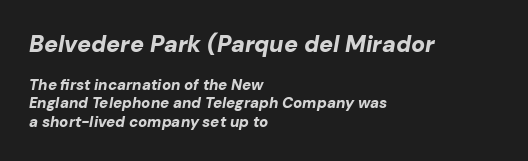
The image shows 23 px bold type, italic (leaning right); set left-aligned, line spacing 1.21x, normal letter spacing, not underlined; the first (top) block is 1.53x larger.
